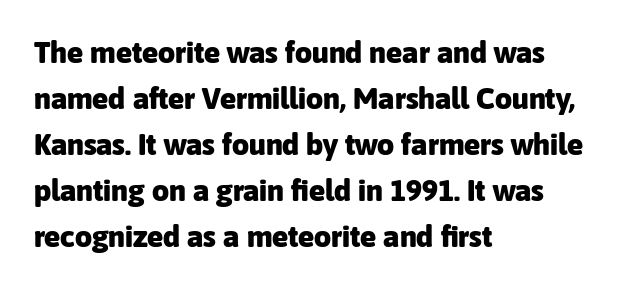
{"serif": "no", "italic": "no", "bold": "yes", "weight": "heavy", "width": "normal", "stroke_contrast": "low", "x_height": "medium", "monospaced": "no", "underline": "no", "align": "left", "line_spacing": "normal", "line_spacing_ratio": 1.53, "letter_spacing": "normal", "letter_spacing_em": 0.0, "glyph_px": 30}
